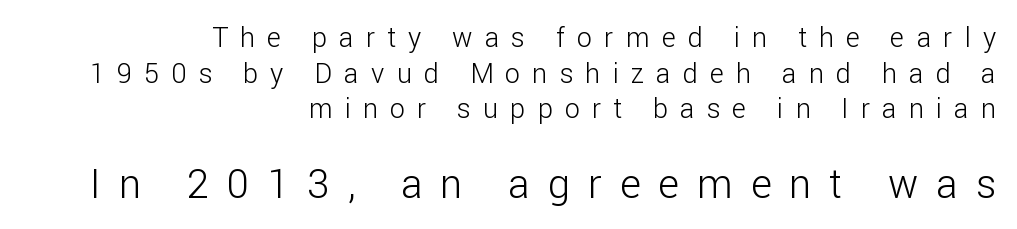
Underlining? Definitely not there. The setting favours the right margin, as signatures and pull-quotes sometimes do. Leading matches the norm, producing a regular column. Substantial extra tracking has been applied to these lines.
